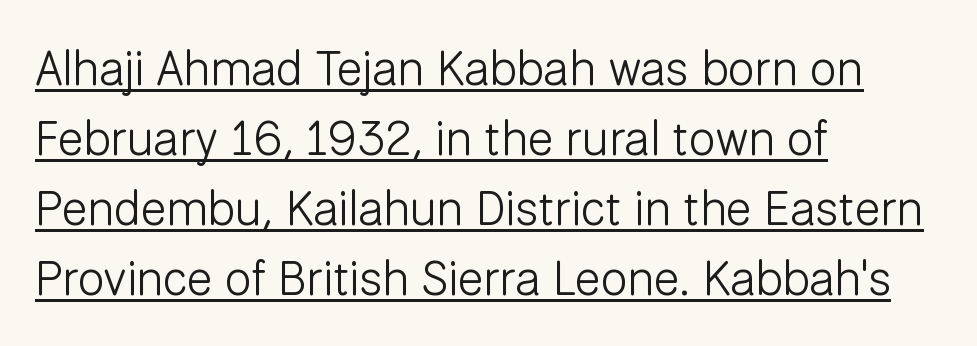
The image shows 48 px light sans-serif type, upright; set left-aligned, normal line spacing (1.46x), normal letter spacing, underlined; low stroke contrast and a medium x-height.
